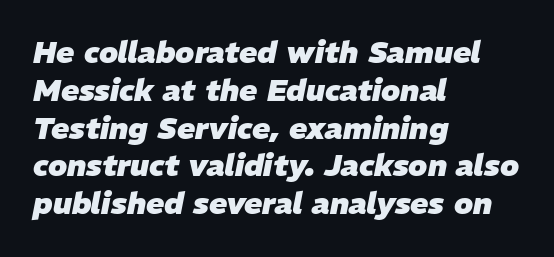
{"italic": "yes", "lean": "right", "slant_degrees": 11, "bold": "yes", "weight": "heavy", "width": "normal", "stroke_contrast": "low", "x_height": "medium", "monospaced": "no", "underline": "no", "align": "left", "line_spacing": "normal", "line_spacing_ratio": 1.26, "letter_spacing": "normal", "letter_spacing_em": 0.0, "glyph_px": 30}
